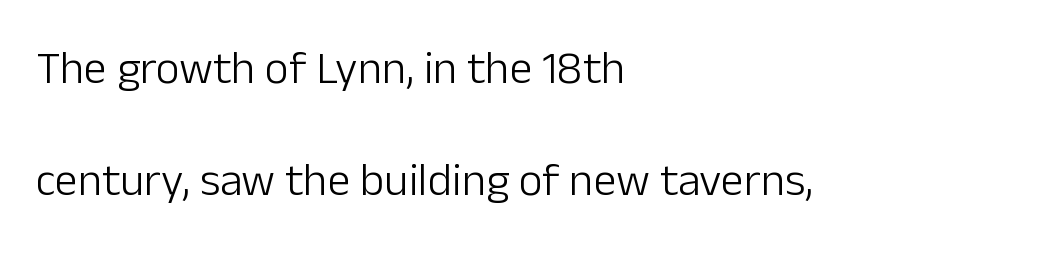
Q: Is the text bold? A: No.
Q: Is the text italic (slanted)? A: No, it is upright.
Q: Is the typeface a serif or a sans-serif typeface? A: Sans-serif.
Q: Is the text underlined? A: No.
Q: How is the paragraph aligned? A: Left-aligned.
Q: Is the spacing between letters normal or unusually wide? A: Normal.
Q: Is the spacing between lines tight, normal or loose? A: Loose.
Q: Width (condensed, normal, or wide)? A: Normal.
Q: Stroke contrast? A: Low.
Q: x-height? A: Medium.
Q: Monospaced? A: No.
